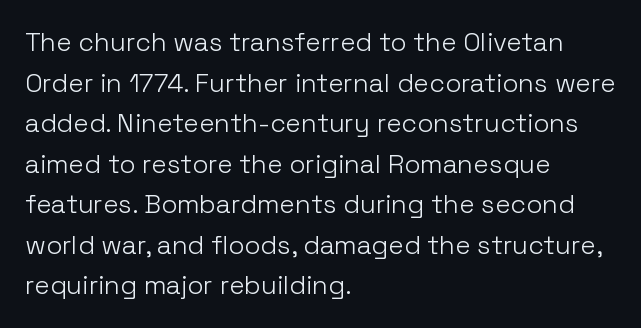
The zone under the glyphs is completely vacant. Letters have the restrained weight of plain body copy at most. Line beginnings align vertically; line endings do not. The gaps between neighbouring characters are ordinary and unremarkable.
